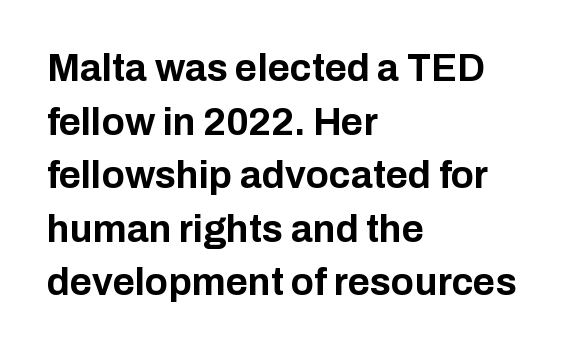
Q: Is the text bold? A: Yes.
Q: Is the text italic (slanted)? A: No, it is upright.
Q: Is the typeface a serif or a sans-serif typeface? A: Sans-serif.
Q: Is the text underlined? A: No.
Q: How is the paragraph aligned? A: Left-aligned.
Q: Is the spacing between letters normal or unusually wide? A: Normal.
Q: Is the spacing between lines tight, normal or loose? A: Normal.
Q: Width (condensed, normal, or wide)? A: Normal.
Q: Stroke contrast? A: Low.
Q: x-height? A: Medium.
Q: Monospaced? A: No.
